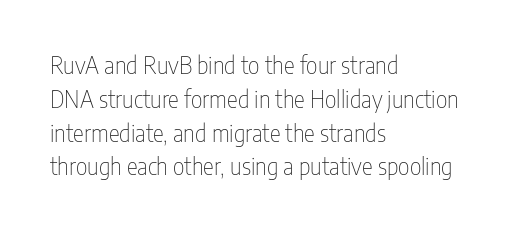
Just letters on the line, the space beneath them empty. Evenly set lines give the paragraph a standard silhouette. Heft: none added — not bold. Notice how the passage keeps a crisp vertical edge on the left only. No extra tracking has been applied to these lines. A roman cut, with each character standing at attention.
